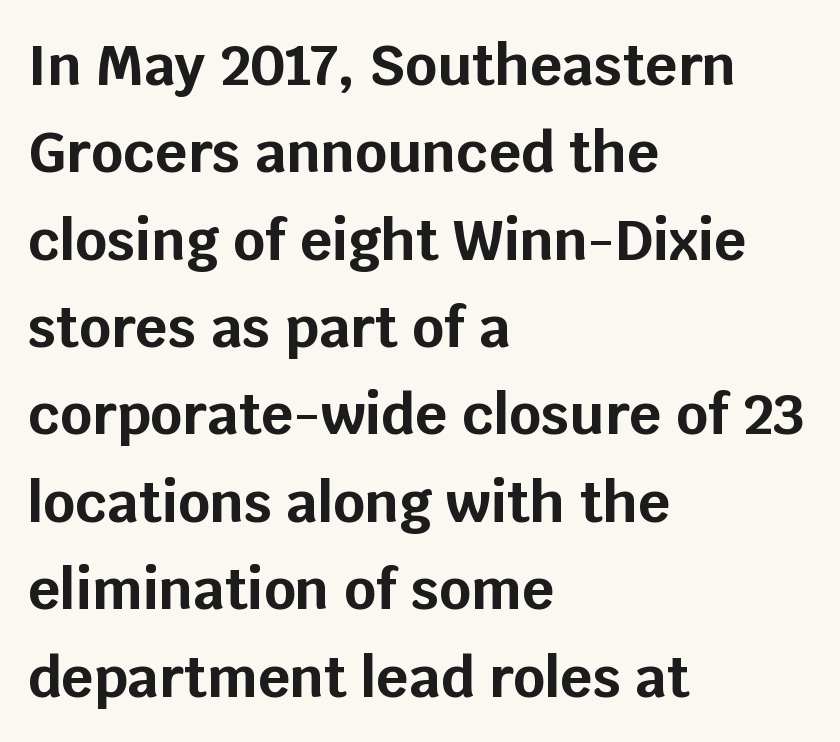
{"serif": "no", "italic": "no", "bold": "yes", "weight": "bold", "width": "normal", "stroke_contrast": "low", "x_height": "large", "monospaced": "no", "underline": "no", "align": "left", "line_spacing": "normal", "line_spacing_ratio": 1.56, "letter_spacing": "normal", "letter_spacing_em": 0.0, "glyph_px": 56}
